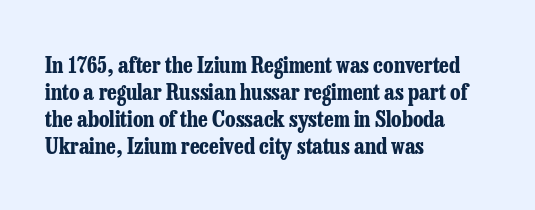
The image shows 22 px bold type, upright; set left-aligned, line spacing 1.23x, normal letter spacing, not underlined.
